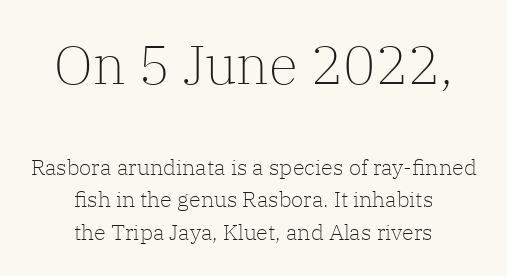
Q: Is the text bold? A: No.
Q: Is the text italic (slanted)? A: No, it is upright.
Q: Is the typeface a serif or a sans-serif typeface? A: Serif.
Q: Is the text underlined? A: No.
Q: How is the paragraph aligned? A: Centered.
Q: Is the spacing between letters normal or unusually wide? A: Normal.
Q: Is the spacing between lines tight, normal or loose? A: Normal.
Q: Which block of text is set in a larger size, the first (top) or the second (bottom)? A: The first (top) one.
Q: Width (condensed, normal, or wide)? A: Normal.
Q: Stroke contrast? A: Low.
Q: x-height? A: Medium.
Q: Monospaced? A: No.
